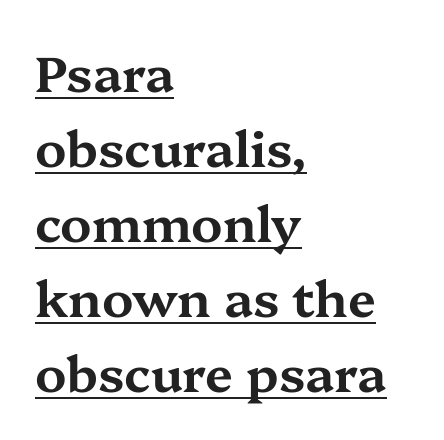
The image shows 50 px wide serif type, upright; set left-aligned, normal line spacing (1.5x), normal letter spacing, underlined; medium stroke contrast and a medium x-height.
